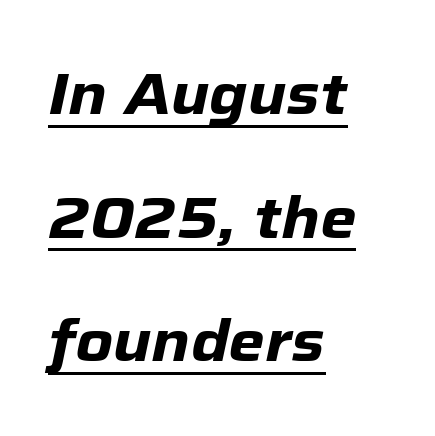
Q: Is the text bold? A: Yes.
Q: Is the text italic (slanted)? A: Yes, it leans right by about 12 degrees.
Q: Is the text underlined? A: Yes.
Q: How is the paragraph aligned? A: Left-aligned.
Q: Is the spacing between letters normal or unusually wide? A: Normal.
Q: Is the spacing between lines tight, normal or loose? A: Loose.
Q: Width (condensed, normal, or wide)? A: Normal.
Q: Stroke contrast? A: Low.
Q: x-height? A: Medium.
Q: Monospaced? A: No.
